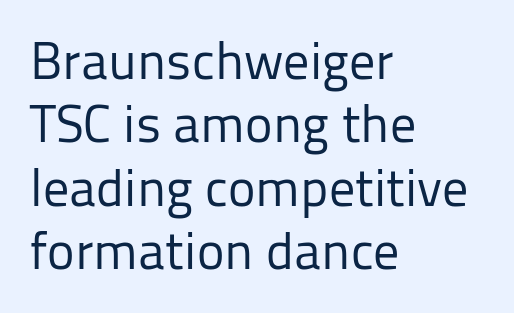
{"serif": "no", "italic": "no", "bold": "no", "weight": "regular", "width": "normal", "stroke_contrast": "low", "x_height": "medium", "monospaced": "no", "underline": "no", "align": "left", "line_spacing_ratio": 1.22, "letter_spacing": "normal", "letter_spacing_em": 0.0, "glyph_px": 52}
